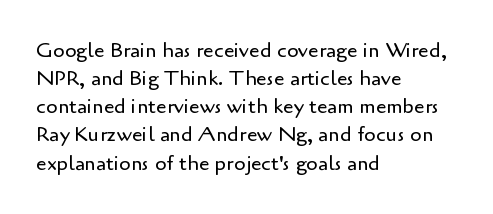
Visually the block forms a straight wall on the left and a jagged coastline on the right. Style check: upright. Bold? No — there's no thickening of the strokes. Notice how descenders clear the ascenders below comfortably — that's standard leading. Each word holds together tightly as a unit, with standard inter-letter gaps.
